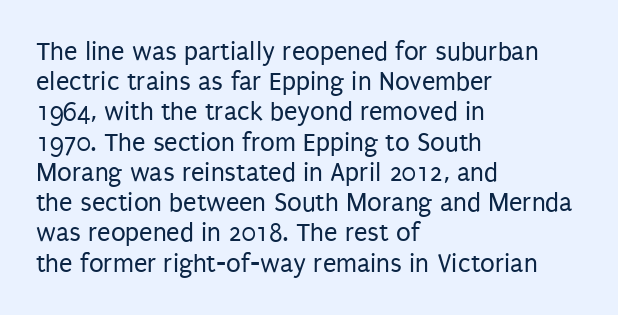
Nothing heavy about these letters — not bold at all. Line spacing here is tight. Is the letter spacing exaggerated? No — it looks like the ordinary default. A bare baseline throughout the passage. Posture: upright roman. This sample is left-justified, so line endings fall wherever the words run out.
